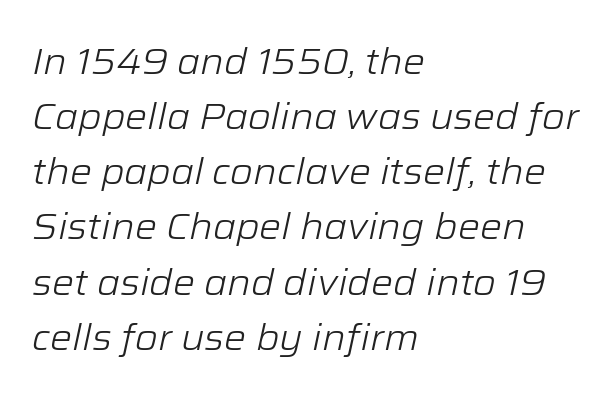
The zone under the glyphs is completely vacant. No heavy texture on the line: the type isn't bold. A classic flush-left, rag-right setting is used for this passage. The passage shown is typed in a proportional face where columns would drift. Yep, that's italic — everything's leaning.
